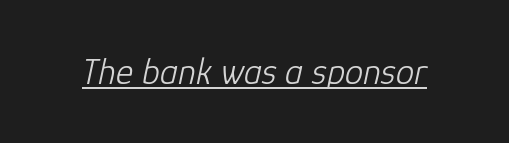
Q: Is the text bold? A: No.
Q: Is the text italic (slanted)? A: Yes, it leans right by about 12 degrees.
Q: Is the text underlined? A: Yes.
Q: Is the spacing between letters normal or unusually wide? A: Normal.
Q: Width (condensed, normal, or wide)? A: Normal.
Q: Stroke contrast? A: Low.
Q: x-height? A: Medium.
Q: Monospaced? A: No.
